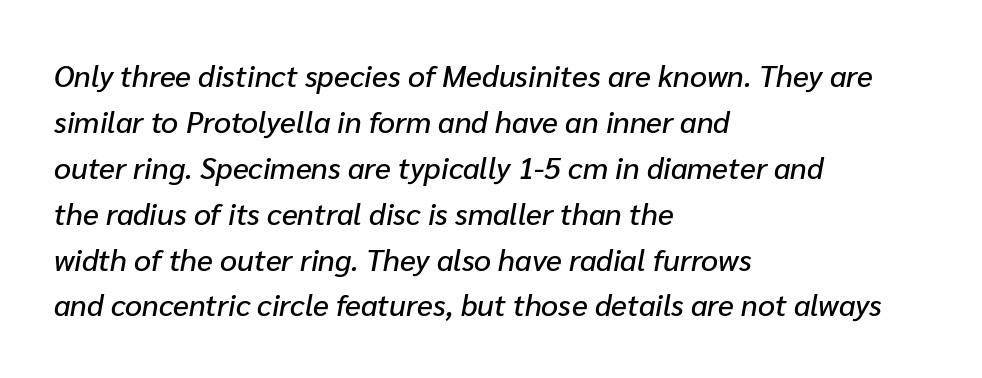
Typeset ragged right — the left edge is the straight one. Looking at the ascenders, they clearly lean. Varying glyph widths throughout — classic text-font behaviour. Clear beneath every line of the passage.
